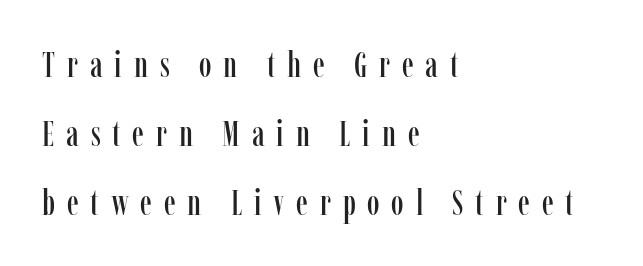
{"serif": "yes", "italic": "no", "width": "condensed", "stroke_contrast": "low", "x_height": "medium", "monospaced": "no", "underline": "no", "align": "left", "line_spacing": "loose", "line_spacing_ratio": 1.91, "letter_spacing": "wide", "letter_spacing_em": 0.33, "glyph_px": 36}
